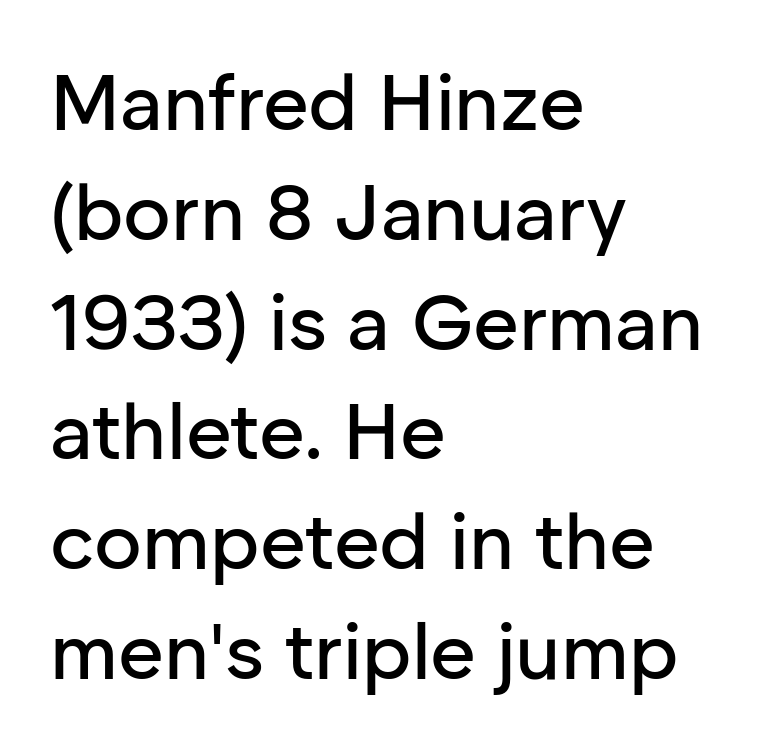
{"serif": "no", "italic": "no", "width": "normal", "stroke_contrast": "low", "x_height": "medium", "monospaced": "no", "underline": "no", "align": "left", "line_spacing": "normal", "line_spacing_ratio": 1.39, "letter_spacing": "normal", "letter_spacing_em": 0.0, "glyph_px": 79}
